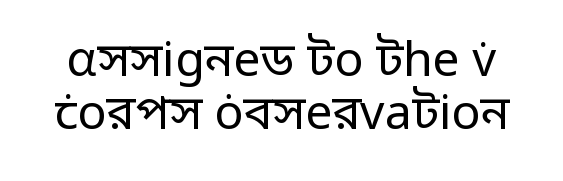
Think of a printed novel: that variable character pitch is what you see here. The letters stand upright; this is a roman face. This sample trades vertical openness for compactness between lines. Words float on clear page, feet unadorned. Ink coverage per letter is moderate at most. Words appear dense and cohesive because spacing is normal.
